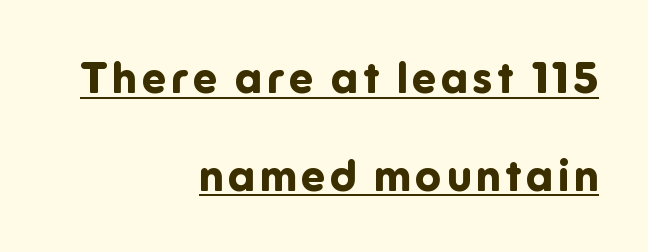
The text block is weighted toward the right margin, trailing off unevenly leftward. Emphasis is given by a line drawn under the lettering. Baseline-to-baseline distance is far greater than the letter height. Do the letters lean? They stand straight.
